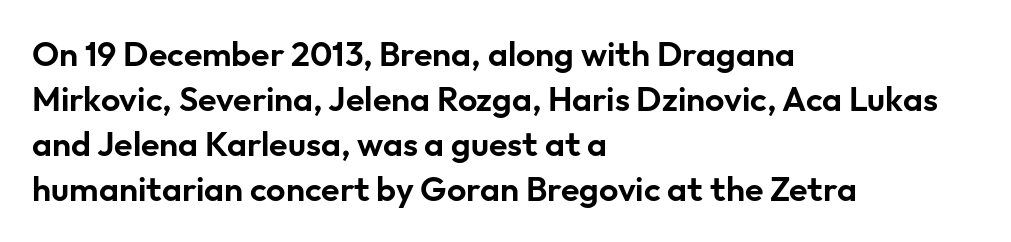
Examine the stroke ends and you'll find no serifs. Reading down the block, your eye returns to a fixed left position each line. A bare baseline throughout the passage. This is roman type, the default non-slanted kind.
